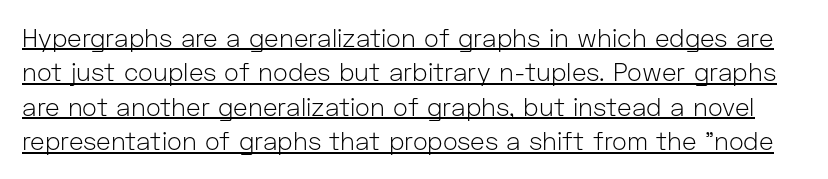
Vertical spacing — default. These glyphs show unthickened strokes, regular width or finer. Does extra space separate the letters? No, they use regular spacing. Quick note: underline on. A roman cut, with each character standing at attention.
